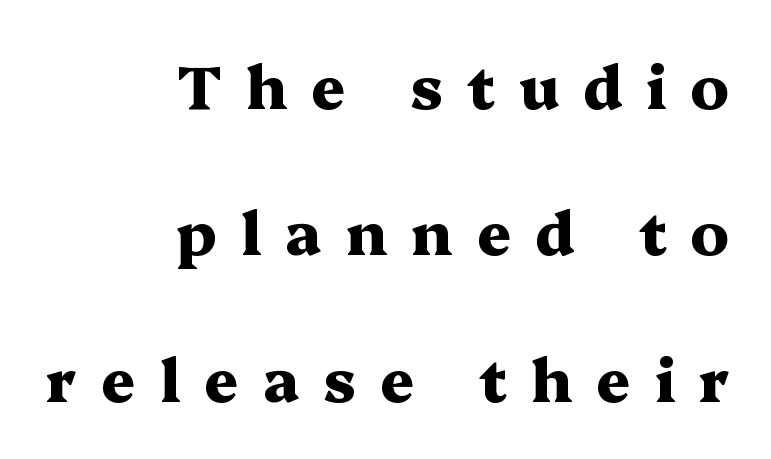
Q: Is the text bold? A: Yes.
Q: Is the text italic (slanted)? A: No, it is upright.
Q: Is the typeface a serif or a sans-serif typeface? A: Serif.
Q: Is the text underlined? A: No.
Q: How is the paragraph aligned? A: Right-aligned.
Q: Is the spacing between letters normal or unusually wide? A: Unusually wide.
Q: Is the spacing between lines tight, normal or loose? A: Loose.
Q: Width (condensed, normal, or wide)? A: Wide.
Q: Stroke contrast? A: Medium.
Q: x-height? A: Medium.
Q: Monospaced? A: No.
